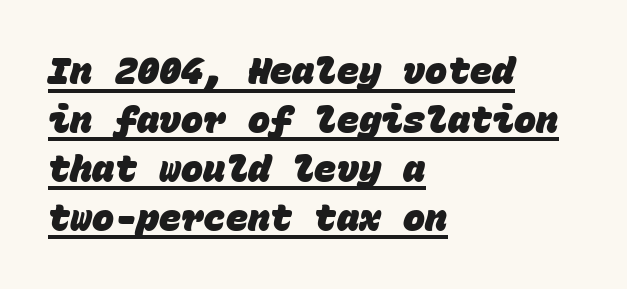
Q: Is the text bold? A: Yes.
Q: Is the typeface a serif or a sans-serif typeface? A: Sans-serif.
Q: Is the text underlined? A: Yes.
Q: How is the paragraph aligned? A: Left-aligned.
Q: Is the spacing between letters normal or unusually wide? A: Normal.
Q: Is the spacing between lines tight, normal or loose? A: Normal.
Q: Width (condensed, normal, or wide)? A: Normal.
Q: Stroke contrast? A: Low.
Q: x-height? A: Large.
Q: Monospaced? A: Yes.
